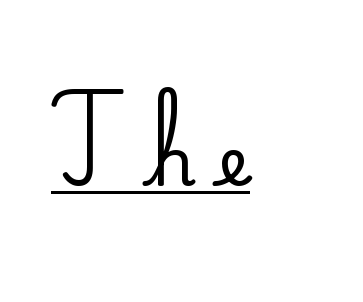
Caption: expanded tracking, letters set apart. Posture: straight, roman, zero tilt. I'd call this a serif setting — the letters wear small feet. The letters advance in unequal steps, a hallmark of proportional type. Check the space under the baseline: a stroke is drawn there.
